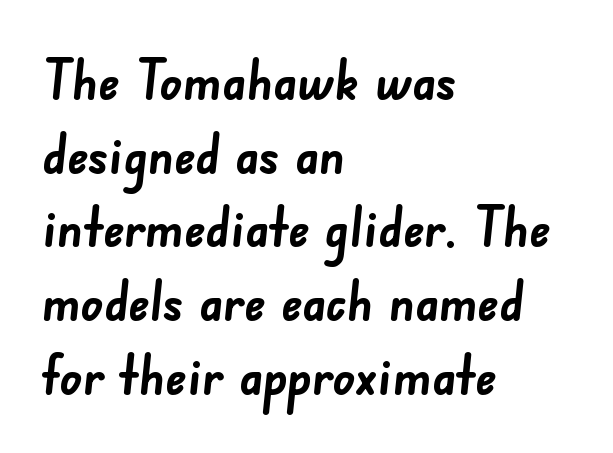
The typeface chosen for these lines omits serifs. The typesetting leans heavy: a genuine bold. Short note: letters normally spaced. Bare-footed words on every line.
